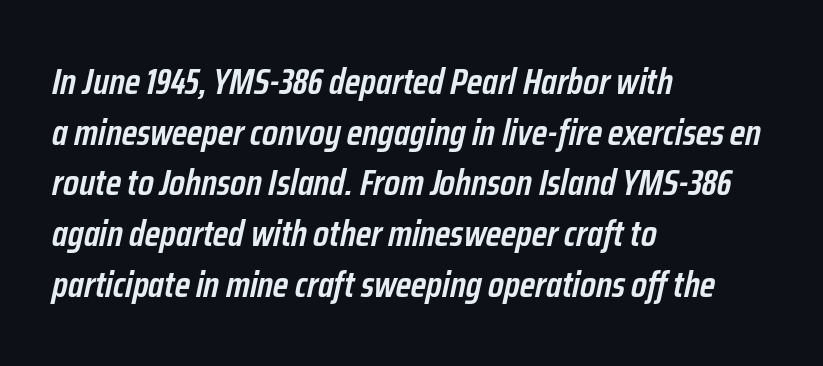
The image shows 37 px semibold, condensed type, italic (leaning right); set left-aligned, normal line spacing (1.37x), normal letter spacing, not underlined; low stroke contrast and a medium x-height.
